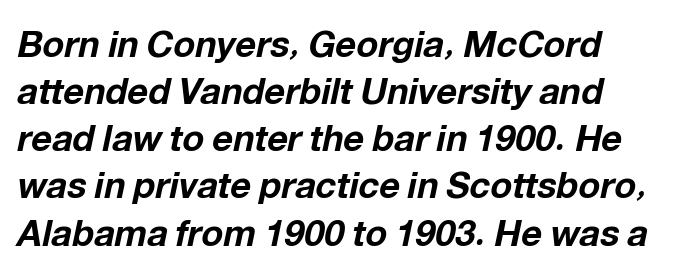
The image shows 36 px bold type, italic (leaning right); set normal line spacing (1.31x), normal letter spacing, not underlined; low stroke contrast and a medium x-height.
